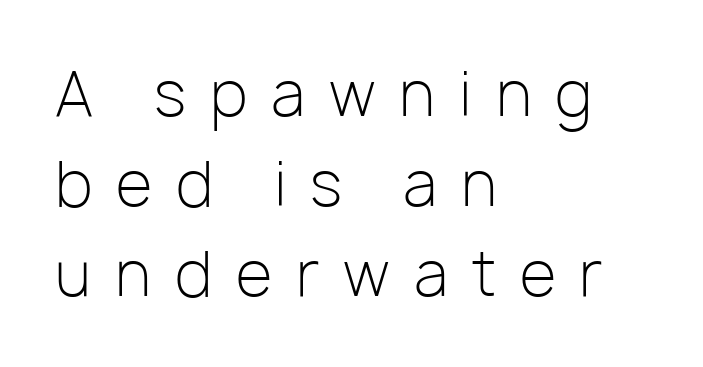
Q: Is the text bold? A: No.
Q: Is the text italic (slanted)? A: No, it is upright.
Q: Is the typeface a serif or a sans-serif typeface? A: Sans-serif.
Q: Is the text underlined? A: No.
Q: How is the paragraph aligned? A: Left-aligned.
Q: Is the spacing between letters normal or unusually wide? A: Unusually wide.
Q: Is the spacing between lines tight, normal or loose? A: Normal.
Q: Width (condensed, normal, or wide)? A: Normal.
Q: Stroke contrast? A: Low.
Q: x-height? A: Medium.
Q: Monospaced? A: No.
